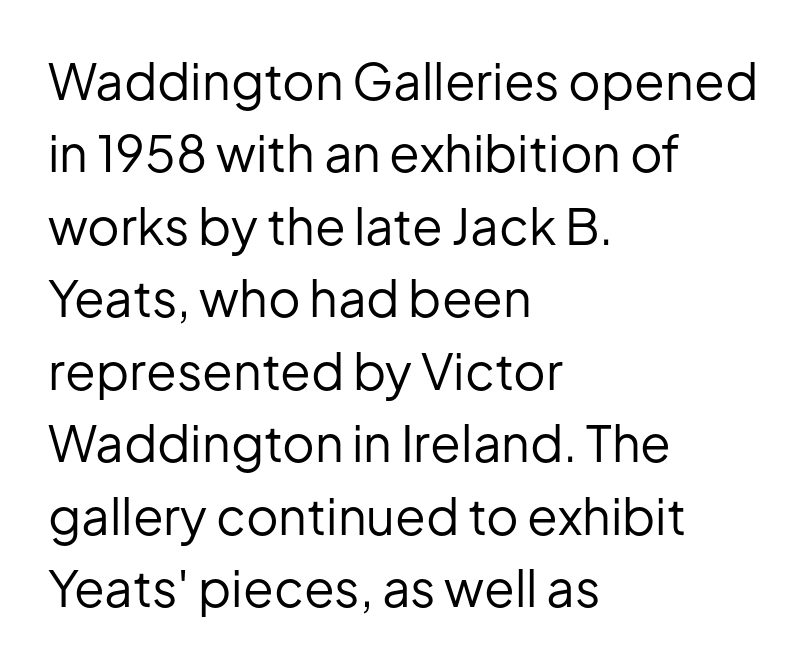
Q: Is the text bold? A: No.
Q: Is the text italic (slanted)? A: No, it is upright.
Q: Is the typeface a serif or a sans-serif typeface? A: Sans-serif.
Q: Is the text underlined? A: No.
Q: How is the paragraph aligned? A: Left-aligned.
Q: Is the spacing between letters normal or unusually wide? A: Normal.
Q: Is the spacing between lines tight, normal or loose? A: Normal.
Q: Width (condensed, normal, or wide)? A: Normal.
Q: Stroke contrast? A: Low.
Q: x-height? A: Medium.
Q: Monospaced? A: No.
